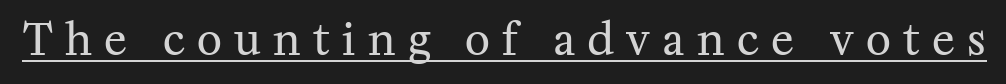
Q: Is the text bold? A: No.
Q: Is the text italic (slanted)? A: No, it is upright.
Q: Is the typeface a serif or a sans-serif typeface? A: Serif.
Q: Is the text underlined? A: Yes.
Q: Is the spacing between letters normal or unusually wide? A: Unusually wide.
Q: Width (condensed, normal, or wide)? A: Normal.
Q: Stroke contrast? A: Medium.
Q: x-height? A: Medium.
Q: Monospaced? A: No.
